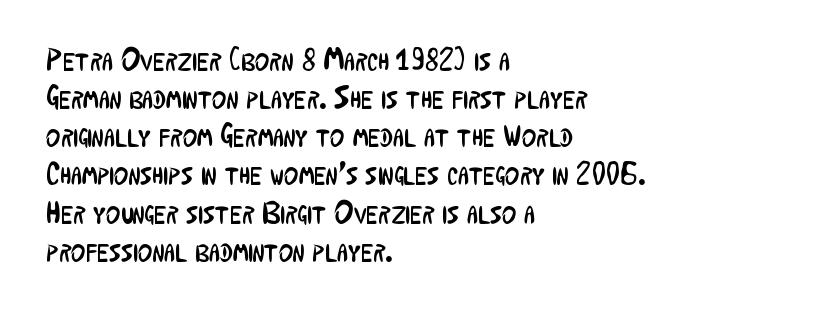
The image shows 31 px regular-weight, condensed sans-serif type, upright; set left-aligned, line spacing 1.23x, normal letter spacing, not underlined; low stroke contrast and a medium x-height.
